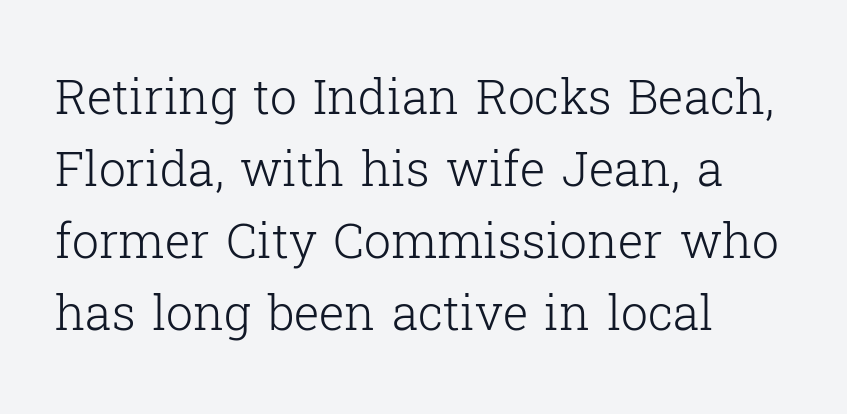
The image shows 48 px light serif type, upright; set left-aligned, normal line spacing (1.5x), normal letter spacing, not underlined; low stroke contrast and a medium x-height.
